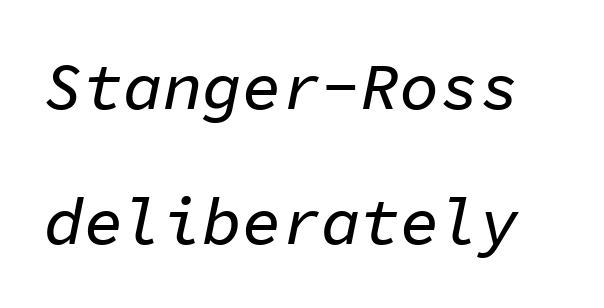
{"italic": "yes", "lean": "right", "slant_degrees": 11, "width": "normal", "stroke_contrast": "low", "x_height": "medium", "monospaced": "yes", "underline": "no", "line_spacing": "loose", "line_spacing_ratio": 2.05, "letter_spacing": "normal", "letter_spacing_em": 0.0, "glyph_px": 66}
